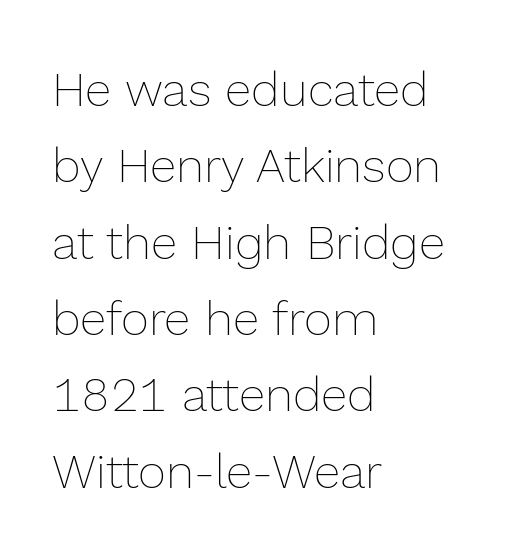
{"italic": "no", "bold": "no", "weight": "thin", "width": "normal", "x_height": "medium", "monospaced": "no", "underline": "no", "align": "left", "line_spacing": "normal", "line_spacing_ratio": 1.59, "letter_spacing": "normal", "letter_spacing_em": 0.0, "glyph_px": 48}
